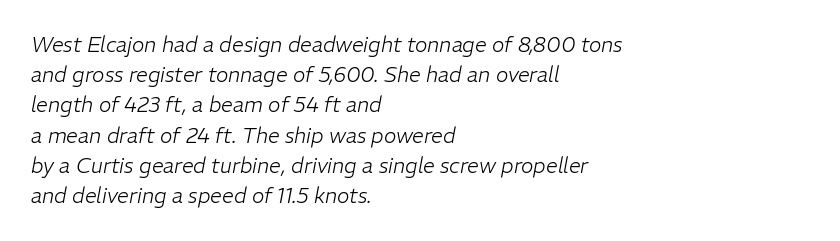
{"italic": "yes", "lean": "right", "slant_degrees": 11, "bold": "no", "underline": "no", "align": "left", "line_spacing": "normal", "line_spacing_ratio": 1.44, "letter_spacing": "normal", "letter_spacing_em": 0.0, "glyph_px": 21}
